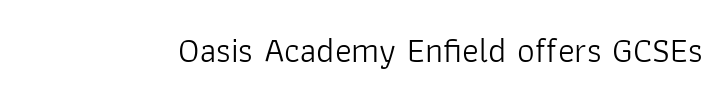
The image shows 35 px light sans-serif type, upright; set normal letter spacing, not underlined; low stroke contrast and a medium x-height.
